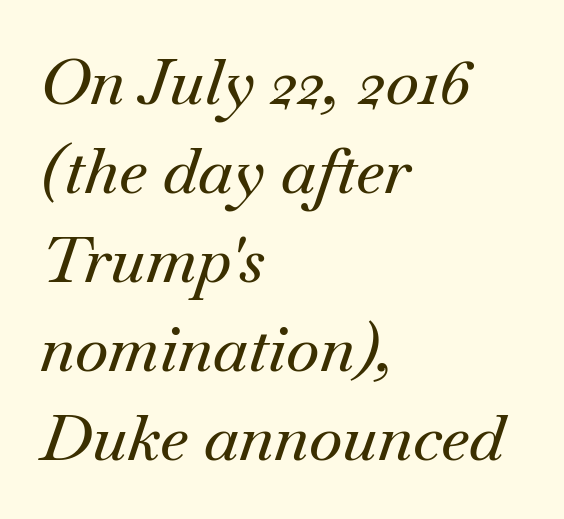
Rule under the text: the space is simply empty. The rag falls on the right side of this text block. Quick note: interline space is typical. Quick note: italic. Regarding serifs, this sample has them.
